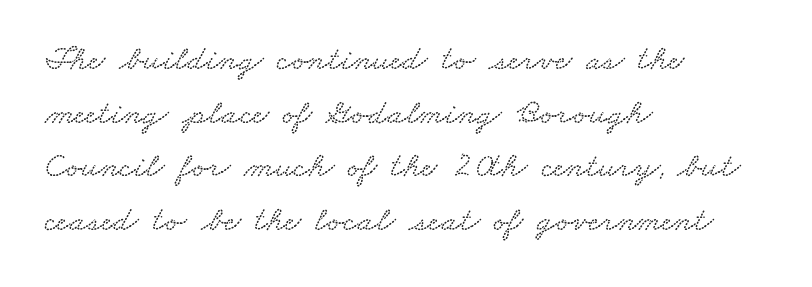
{"width": "wide", "stroke_contrast": "low", "x_height": "small", "monospaced": "no", "underline": "no", "align": "left", "line_spacing": "normal", "line_spacing_ratio": 1.53, "letter_spacing": "normal", "letter_spacing_em": 0.0, "glyph_px": 35}
